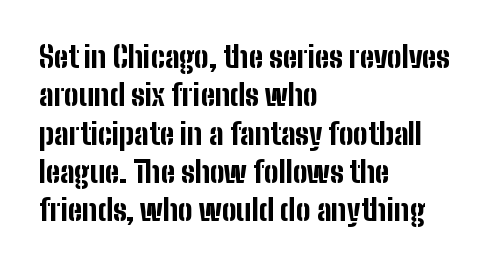
{"serif": "no", "italic": "no", "bold": "yes", "weight": "bold", "width": "condensed", "stroke_contrast": "low", "x_height": "medium", "monospaced": "no", "underline": "no", "align": "left", "line_spacing": "normal", "line_spacing_ratio": 1.32, "letter_spacing": "normal", "letter_spacing_em": 0.0, "glyph_px": 29}
